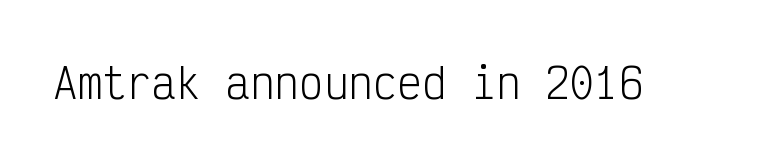
The image shows 41 px light, condensed sans-serif type, upright, monospaced; set normal letter spacing, not underlined; low stroke contrast and a medium x-height.
